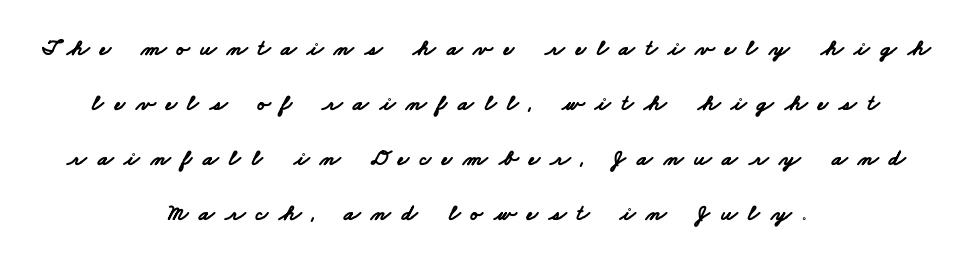
Strokes here are thick enough to call this a true bold. Vertical spacing — loose. Observe the wide spacing: letters keep a clear distance from each other. Typeset on center — no edge is straight. The space directly below the letters is spotless.
